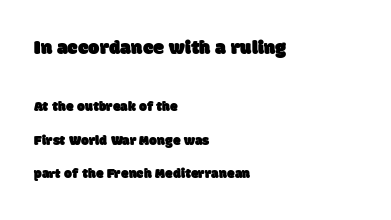
The image shows 20 px text type; set left-aligned, loose line spacing (2.37x), normal letter spacing, not underlined; the first (top) block is 1.43x larger.
